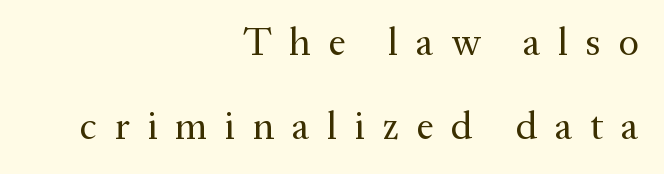
{"serif": "yes", "italic": "no", "bold": "no", "weight": "regular", "width": "normal", "stroke_contrast": "medium", "x_height": "medium", "monospaced": "no", "underline": "no", "align": "right", "line_spacing": "loose", "line_spacing_ratio": 2.15, "letter_spacing": "wide", "letter_spacing_em": 0.45, "glyph_px": 39}
